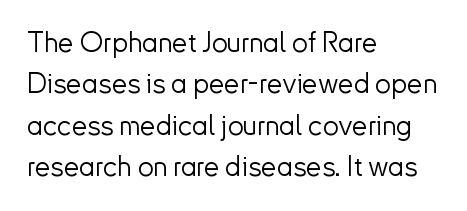
Look at the bottom of the vertical strokes: they stop flat, with no serifs. Does extra space separate the letters? No, they use regular spacing. These lines stack with their left ends in a neat column. Regular leading.
